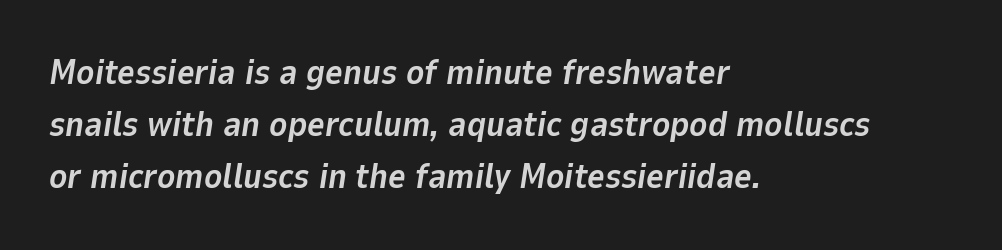
The image shows 34 px bold type, italic (leaning right); set left-aligned, normal line spacing (1.53x), normal letter spacing, not underlined; low stroke contrast and a medium x-height.
